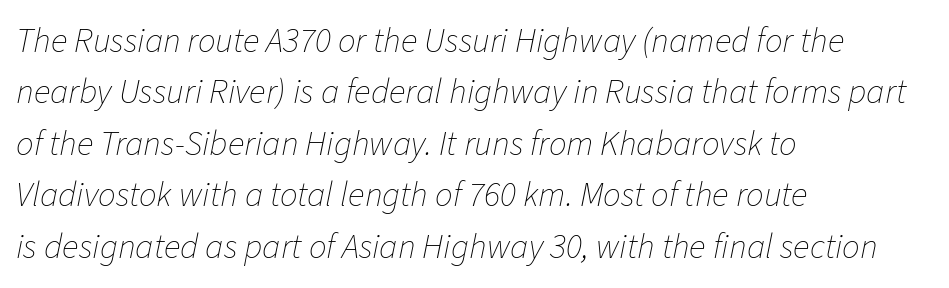
The image shows 35 px thin type, italic (leaning right); set left-aligned, normal line spacing (1.47x), normal letter spacing, not underlined; low stroke contrast and a medium x-height.
